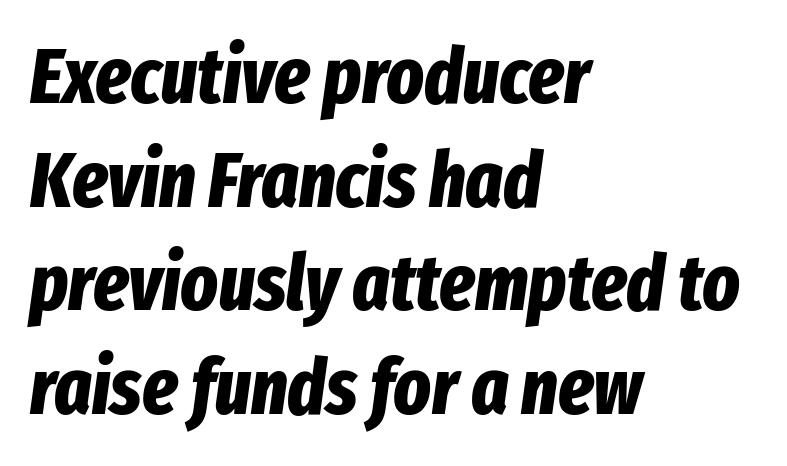
The image shows 78 px bold, condensed type, italic (leaning right); set left-aligned, normal line spacing (1.33x), normal letter spacing, not underlined; low stroke contrast and a medium x-height.
